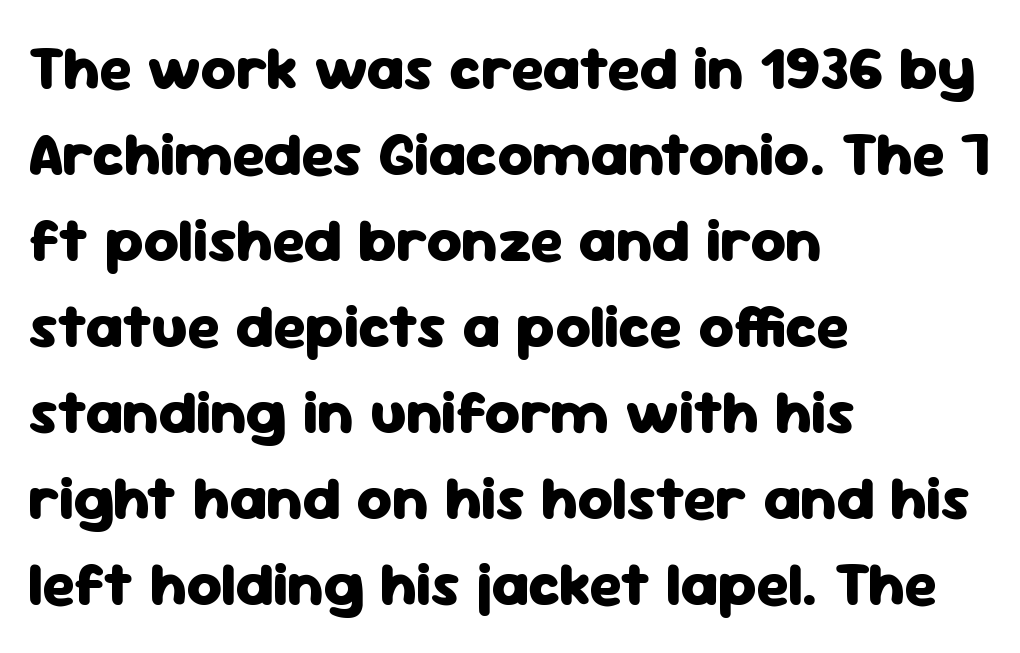
{"serif": "no", "italic": "no", "bold": "yes", "weight": "heavy", "width": "normal", "stroke_contrast": "low", "x_height": "medium", "monospaced": "no", "underline": "no", "align": "left", "line_spacing": "normal", "line_spacing_ratio": 1.41, "letter_spacing": "normal", "letter_spacing_em": 0.0, "glyph_px": 61}
